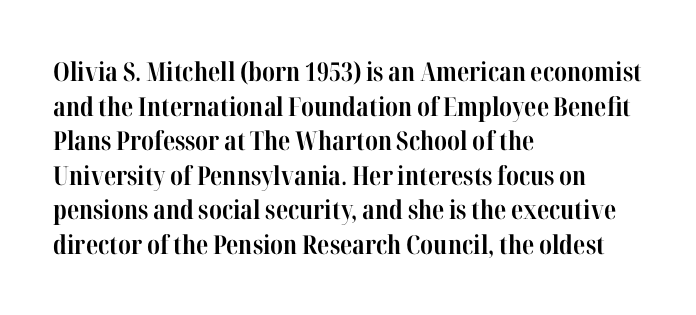
The image shows 26 px bold type, upright; set left-aligned, normal line spacing (1.33x), normal letter spacing, not underlined.
